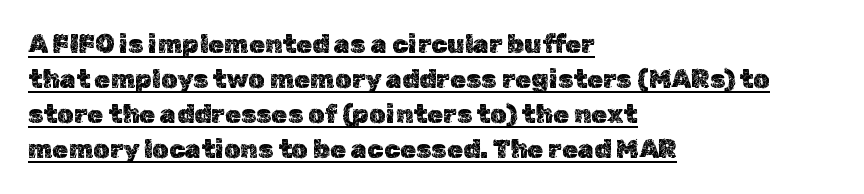
{"italic": "no", "underline": "yes", "align": "left", "line_spacing": "normal", "line_spacing_ratio": 1.35, "letter_spacing": "normal", "letter_spacing_em": 0.0, "glyph_px": 26}
